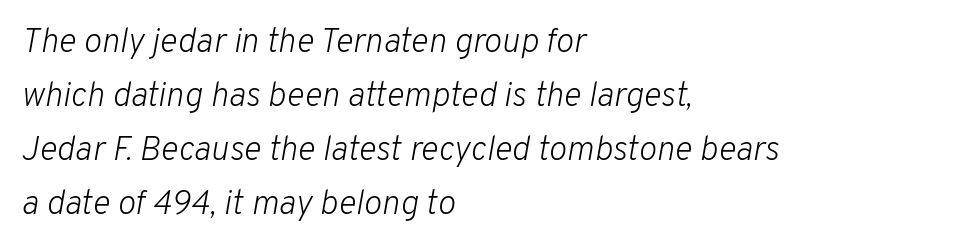
The image shows 34 px light type, italic (leaning right); set left-aligned, normal line spacing (1.59x), normal letter spacing, not underlined; low stroke contrast and a medium x-height.
